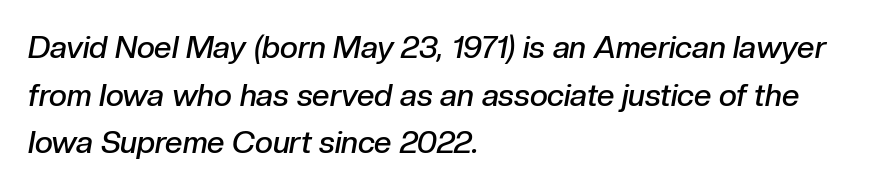
Q: Is the text bold? A: Semi-bold.
Q: Is the text italic (slanted)? A: Yes, it leans right by about 10 degrees.
Q: Is the text underlined? A: No.
Q: How is the paragraph aligned? A: Left-aligned.
Q: Is the spacing between letters normal or unusually wide? A: Normal.
Q: Is the spacing between lines tight, normal or loose? A: Normal.
Q: Width (condensed, normal, or wide)? A: Normal.
Q: Stroke contrast? A: Low.
Q: x-height? A: Medium.
Q: Monospaced? A: No.
